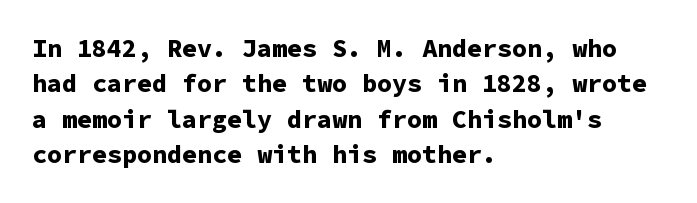
The strokes are fattened all the way to bold. Does the copy run flush right? No — it runs flush left. The face used here is rendered with its standard letterfit. Does the leading feel generous? No, just average. The typography opts for an upright posture over an oblique one.
